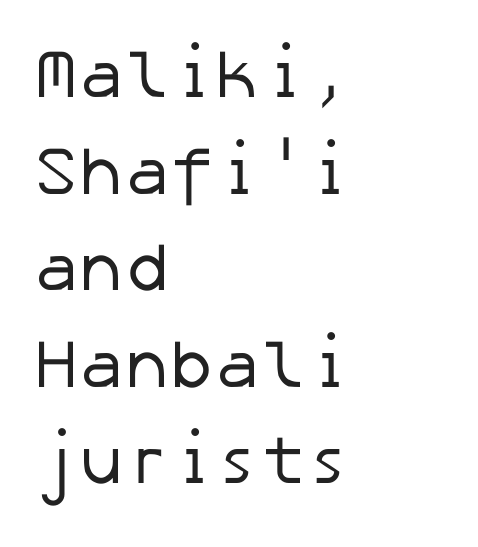
The image shows 68 px regular-weight sans-serif type; set left-aligned, normal line spacing (1.42x), normal letter spacing, not underlined; low stroke contrast and a medium x-height.
